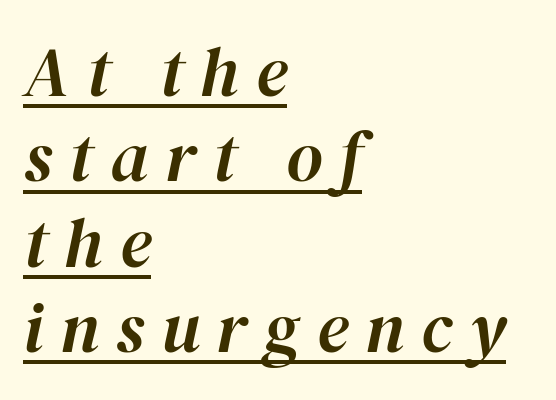
Looks like regular typesetting: each glyph gets only the width it needs. Glance below the letters and you will spot a drawn line. The typography opts for an oblique posture over an upright one. Tracking value appears strongly positive — letters spread wide. Typeset ragged right — the left edge is the straight one.
